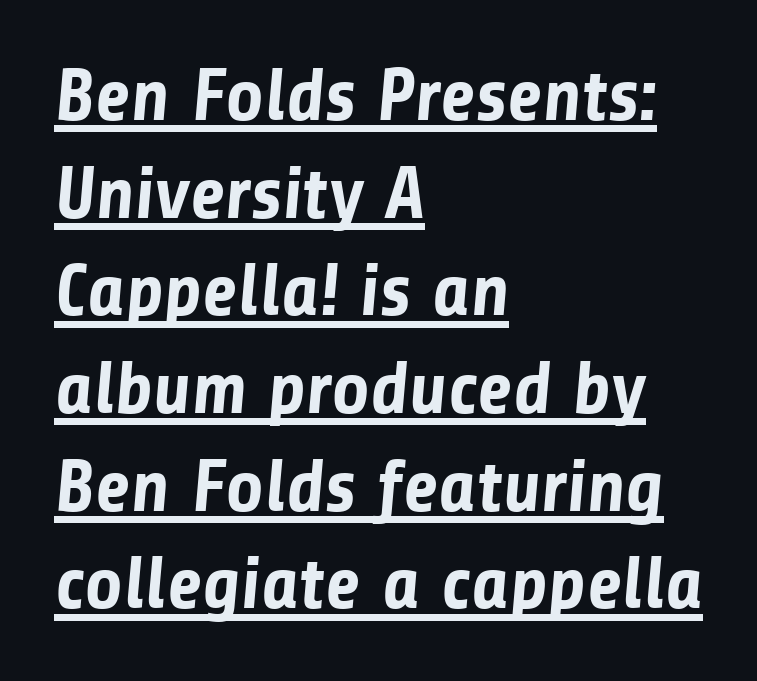
{"serif": "no", "bold": "yes", "weight": "bold", "width": "normal", "stroke_contrast": "low", "x_height": "medium", "monospaced": "no", "underline": "yes", "align": "left", "line_spacing": "normal", "line_spacing_ratio": 1.32, "letter_spacing": "normal", "letter_spacing_em": 0.0, "glyph_px": 74}
